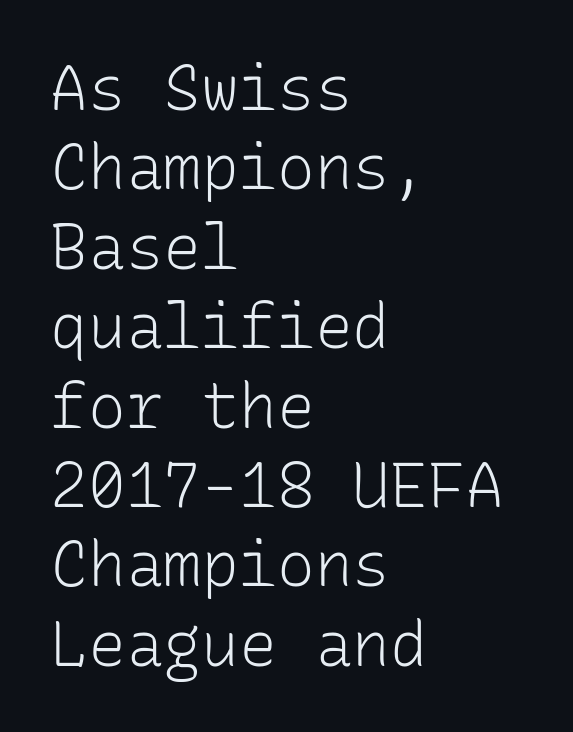
{"serif": "no", "italic": "no", "bold": "no", "weight": "light", "width": "normal", "stroke_contrast": "low", "x_height": "medium", "monospaced": "yes", "underline": "no", "align": "left", "line_spacing": "normal", "line_spacing_ratio": 1.26, "letter_spacing": "normal", "letter_spacing_em": 0.0, "glyph_px": 63}
